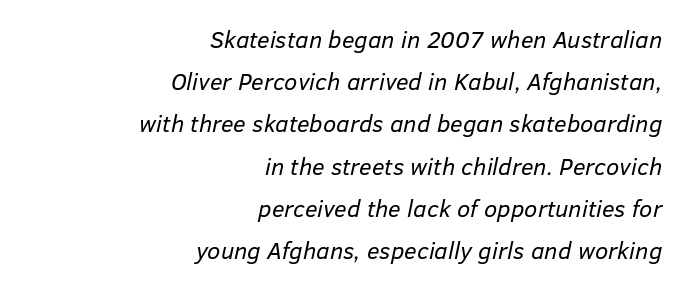
Q: Is the text bold? A: No.
Q: Is the text italic (slanted)? A: Yes, it leans right by about 12 degrees.
Q: Is the text underlined? A: No.
Q: How is the paragraph aligned? A: Right-aligned.
Q: Is the spacing between letters normal or unusually wide? A: Normal.
